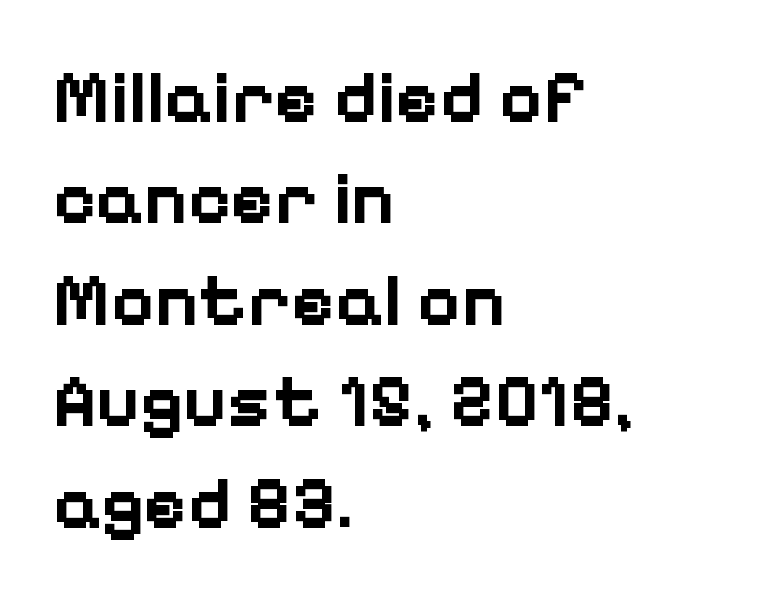
Spacing between characters is what you'd get straight out of the box. Varying glyph widths throughout — classic text-font behaviour. Look at the stroke-to-counter ratio: heavy, a bold. Notice how the stems are strictly vertical — no italics here.
